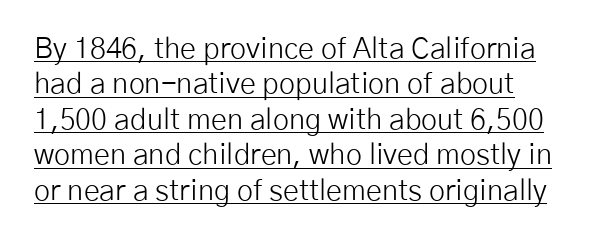
{"serif": "no", "italic": "no", "bold": "no", "weight": "light", "width": "normal", "stroke_contrast": "low", "x_height": "medium", "monospaced": "no", "underline": "yes", "line_spacing_ratio": 1.22, "letter_spacing": "normal", "letter_spacing_em": 0.0, "glyph_px": 29}
